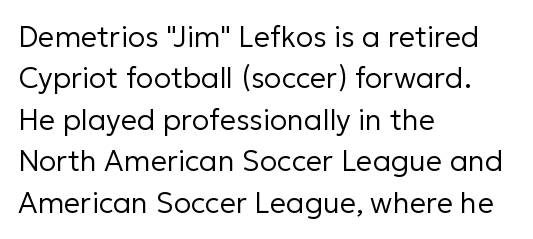
The image shows 29 px regular-weight sans-serif type, upright; set left-aligned, normal line spacing (1.43x), normal letter spacing, not underlined; low stroke contrast and a medium x-height.
